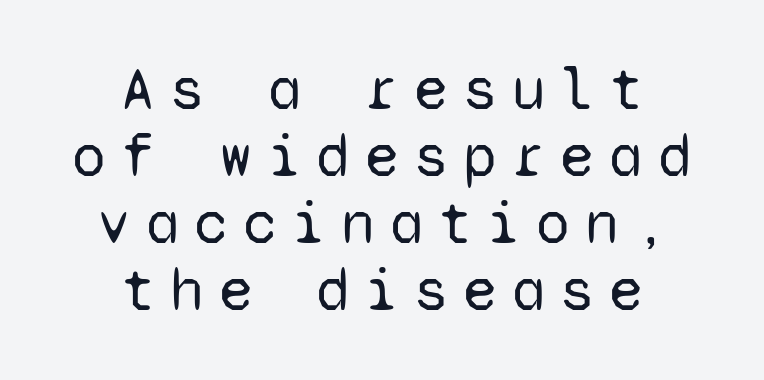
The image shows 61 px regular-weight sans-serif type, upright, monospaced; set centered, tight line spacing (1.1x), unusually wide letter spacing (+0.25 em), not underlined; low stroke contrast and a medium x-height.
